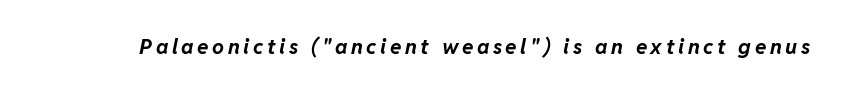
Set as a true bold cut, around the 700 mark. Underline: absent. Rendered with sloped, italic letterforms.
